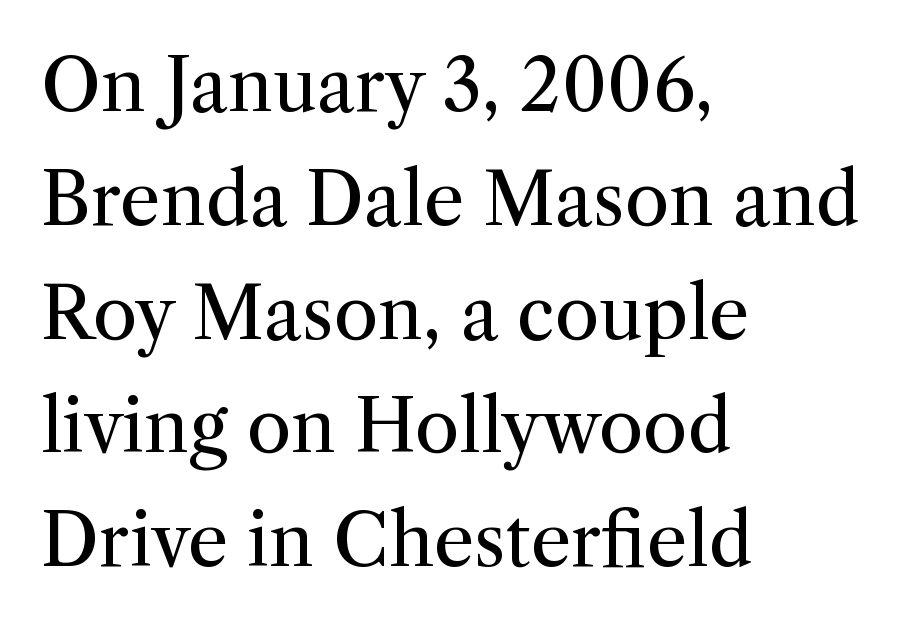
The image shows 72 px regular-weight serif type, upright; set left-aligned, normal line spacing (1.58x), normal letter spacing, not underlined; medium stroke contrast and a medium x-height.
